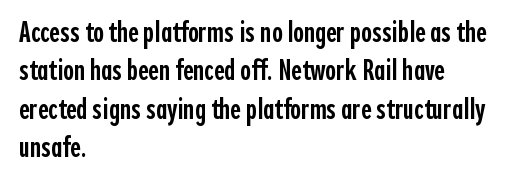
{"serif": "no", "italic": "no", "bold": "semi", "weight": "semibold", "width": "condensed", "x_height": "medium", "monospaced": "no", "underline": "no", "align": "left", "line_spacing": "normal", "line_spacing_ratio": 1.32, "letter_spacing": "normal", "letter_spacing_em": 0.0, "glyph_px": 29}
